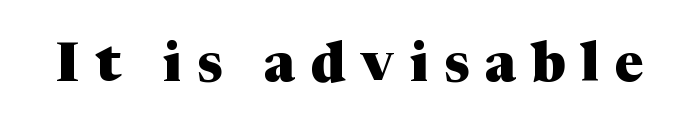
{"serif": "yes", "italic": "no", "bold": "yes", "weight": "heavy", "width": "normal", "stroke_contrast": "medium", "x_height": "medium", "monospaced": "no", "underline": "no", "letter_spacing": "wide", "letter_spacing_em": 0.29, "glyph_px": 54}
